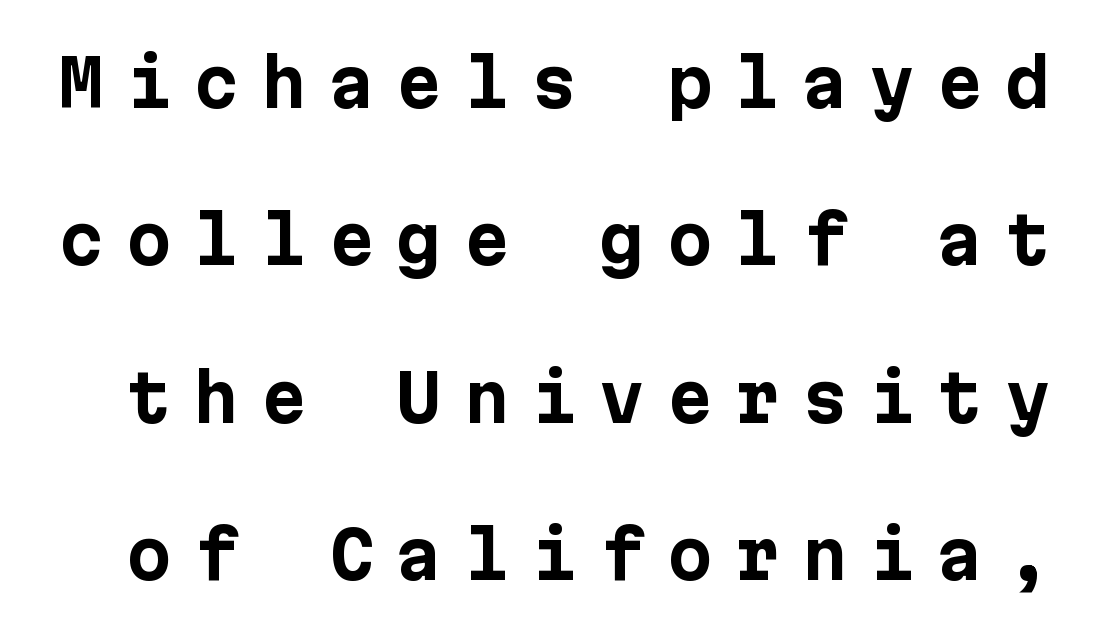
The image shows 65 px bold sans-serif type, upright; set loose line spacing (2.42x), unusually wide letter spacing (+0.34 em), not underlined; low stroke contrast and a medium x-height.
